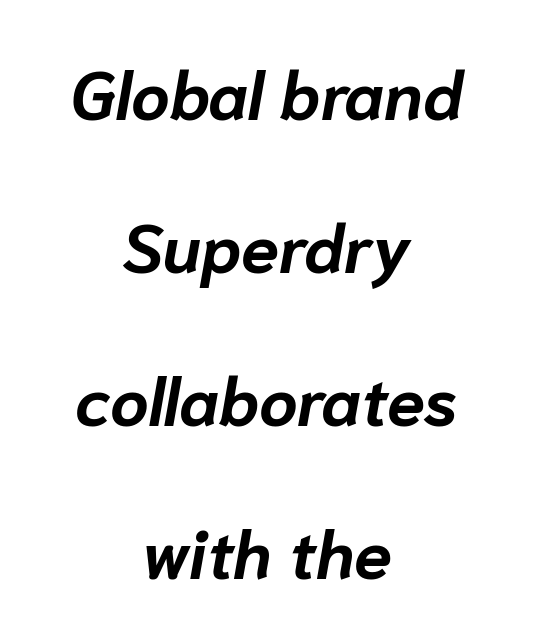
Strokes here are thick enough to call this a true bold. Caption: multi-line text, centered on the measure. Do the characters align in a grid? No, the font is proportional. A clean baseline with only descenders dipping below it. Compared with typical paragraphs, the rows here are farther apart.
